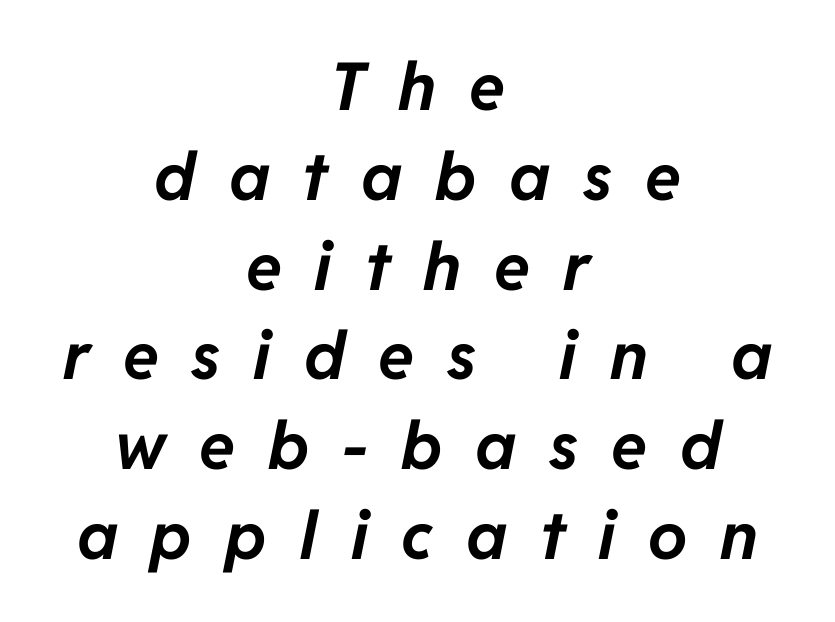
Q: Is the text bold? A: Yes.
Q: Is the text italic (slanted)? A: Yes, it leans right by about 11 degrees.
Q: Is the text underlined? A: No.
Q: How is the paragraph aligned? A: Centered.
Q: Is the spacing between letters normal or unusually wide? A: Unusually wide.
Q: Is the spacing between lines tight, normal or loose? A: Normal.
Q: Width (condensed, normal, or wide)? A: Normal.
Q: Stroke contrast? A: Low.
Q: x-height? A: Medium.
Q: Monospaced? A: No.
